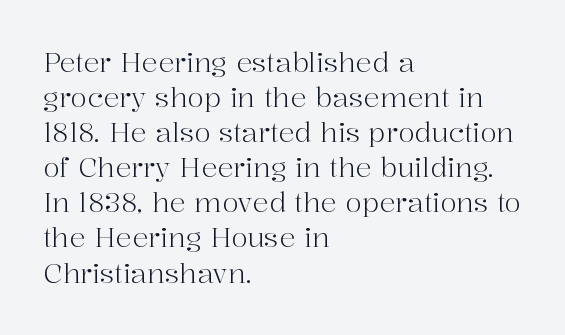
{"italic": "no", "bold": "no", "underline": "no", "align": "left", "line_spacing": "normal", "line_spacing_ratio": 1.3, "letter_spacing": "normal", "letter_spacing_em": 0.0, "glyph_px": 27}
